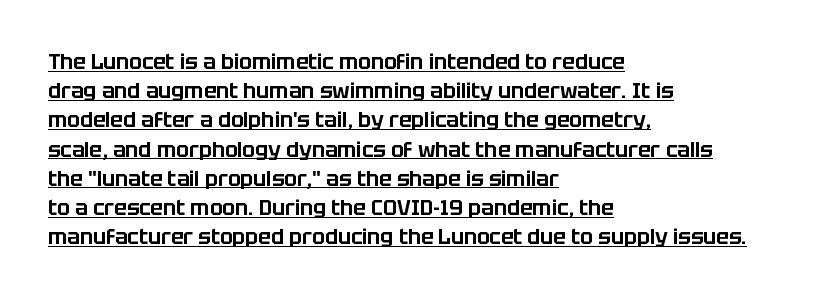
Q: Is the text italic (slanted)? A: No, it is upright.
Q: Is the text underlined? A: Yes.
Q: How is the paragraph aligned? A: Left-aligned.
Q: Is the spacing between letters normal or unusually wide? A: Normal.
Q: Is the spacing between lines tight, normal or loose? A: Normal.
